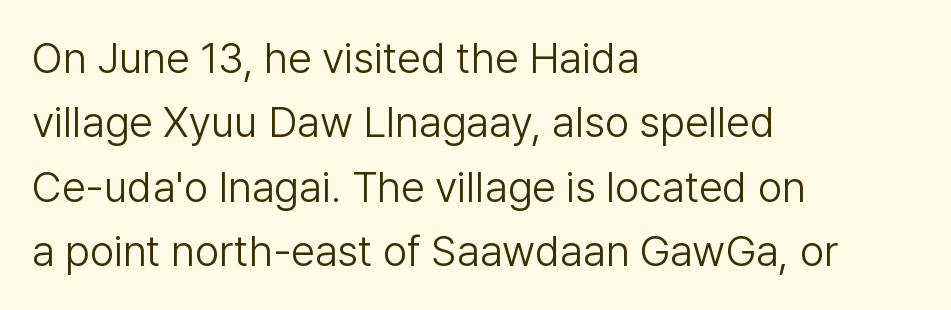
Q: Is the text bold? A: No.
Q: Is the text italic (slanted)? A: No, it is upright.
Q: Is the typeface a serif or a sans-serif typeface? A: Sans-serif.
Q: Is the text underlined? A: No.
Q: How is the paragraph aligned? A: Left-aligned.
Q: Is the spacing between letters normal or unusually wide? A: Normal.
Q: Is the spacing between lines tight, normal or loose? A: Normal.
Q: Width (condensed, normal, or wide)? A: Normal.
Q: Stroke contrast? A: Low.
Q: x-height? A: Medium.
Q: Monospaced? A: No.
